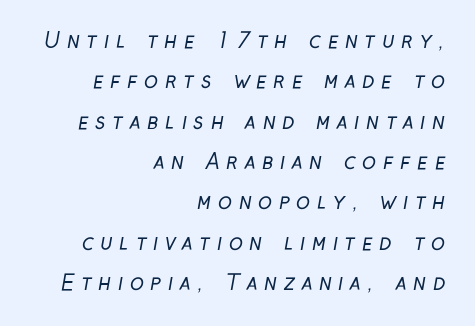
Heaviness? Minimal to ordinary, like unemphasized prose. Airy leading. The line texture is sparse and dotted thanks to wide tracking. Rule under the text: the space is simply empty.
